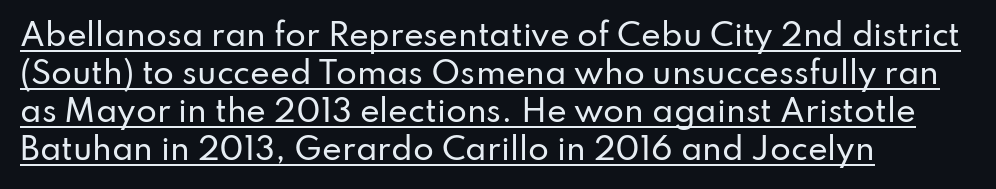
Q: Is the text italic (slanted)? A: No, it is upright.
Q: Is the typeface a serif or a sans-serif typeface? A: Sans-serif.
Q: Is the text underlined? A: Yes.
Q: How is the paragraph aligned? A: Left-aligned.
Q: Is the spacing between letters normal or unusually wide? A: Normal.
Q: Is the spacing between lines tight, normal or loose? A: Normal.
Q: Width (condensed, normal, or wide)? A: Normal.
Q: Stroke contrast? A: Low.
Q: x-height? A: Small.
Q: Monospaced? A: No.
